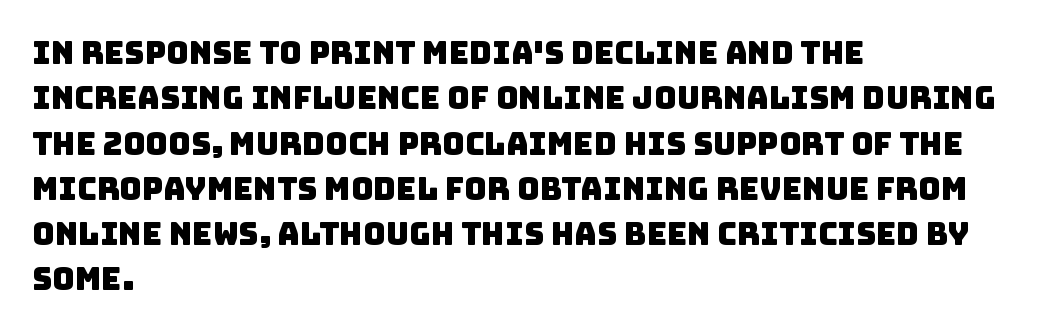
Q: Is the typeface a serif or a sans-serif typeface? A: Sans-serif.
Q: Is the text underlined? A: No.
Q: How is the paragraph aligned? A: Left-aligned.
Q: Is the spacing between letters normal or unusually wide? A: Normal.
Q: Is the spacing between lines tight, normal or loose? A: Normal.
Q: Width (condensed, normal, or wide)? A: Normal.
Q: Stroke contrast? A: Low.
Q: x-height? A: Large.
Q: Monospaced? A: No.
